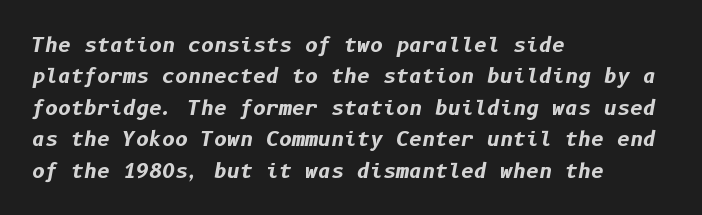
Q: Is the text bold? A: Yes.
Q: Is the text italic (slanted)? A: Yes, it leans right by about 10 degrees.
Q: Is the text underlined? A: No.
Q: How is the paragraph aligned? A: Left-aligned.
Q: Is the spacing between letters normal or unusually wide? A: Normal.
Q: Is the spacing between lines tight, normal or loose? A: Normal.
